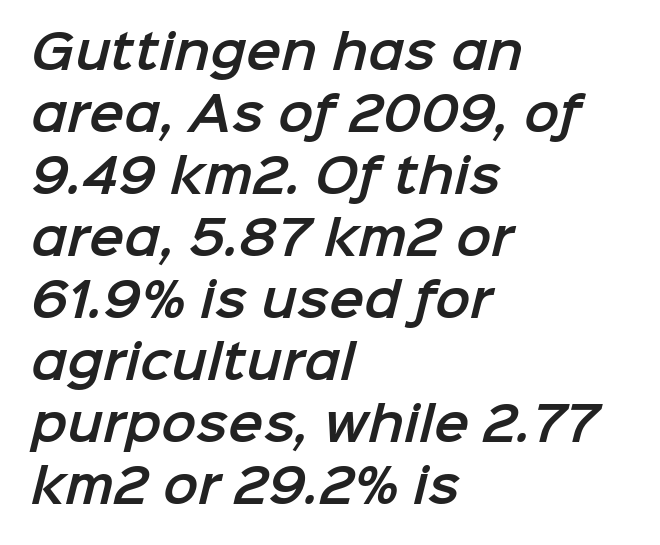
{"serif": "no", "width": "normal", "stroke_contrast": "low", "x_height": "medium", "monospaced": "no", "underline": "no", "align": "left", "line_spacing": "normal", "line_spacing_ratio": 1.32, "letter_spacing": "normal", "letter_spacing_em": 0.0, "glyph_px": 47}
